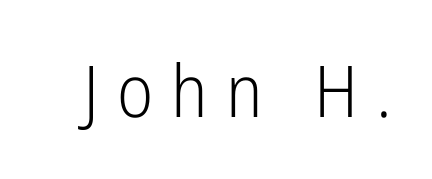
Q: Is the text bold? A: No.
Q: Is the text italic (slanted)? A: No, it is upright.
Q: Is the typeface a serif or a sans-serif typeface? A: Sans-serif.
Q: Is the text underlined? A: No.
Q: Is the spacing between letters normal or unusually wide? A: Unusually wide.
Q: Width (condensed, normal, or wide)? A: Condensed.
Q: Stroke contrast? A: Low.
Q: x-height? A: Medium.
Q: Monospaced? A: No.
